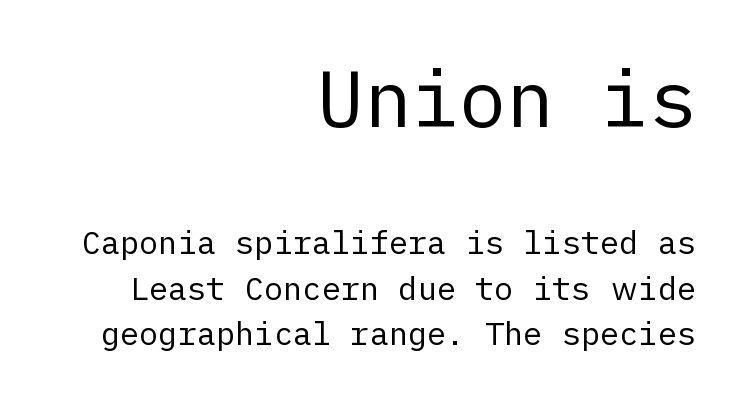
The image shows 79 px regular-weight sans-serif type, upright; set right-aligned, normal line spacing (1.42x), normal letter spacing, not underlined; the first (top) block is 2.47x larger; low stroke contrast and a medium x-height.
